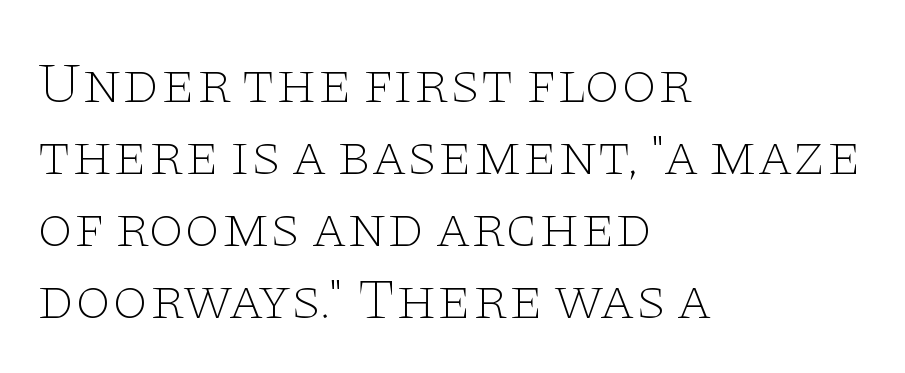
Q: Is the text bold? A: No.
Q: Is the text italic (slanted)? A: No, it is upright.
Q: Is the typeface a serif or a sans-serif typeface? A: Serif.
Q: Is the text underlined? A: No.
Q: How is the paragraph aligned? A: Left-aligned.
Q: Is the spacing between letters normal or unusually wide? A: Normal.
Q: Width (condensed, normal, or wide)? A: Wide.
Q: Stroke contrast? A: Low.
Q: x-height? A: Large.
Q: Monospaced? A: No.
